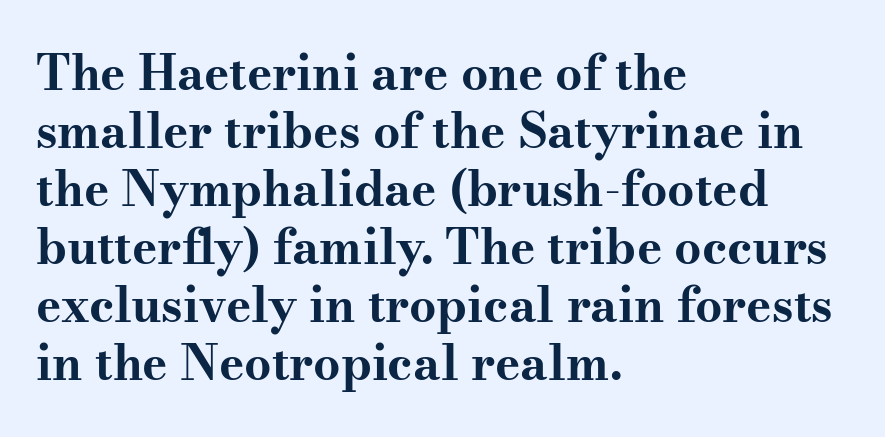
Q: Is the text bold? A: Yes.
Q: Is the text italic (slanted)? A: No, it is upright.
Q: Is the typeface a serif or a sans-serif typeface? A: Serif.
Q: Is the text underlined? A: No.
Q: How is the paragraph aligned? A: Left-aligned.
Q: Is the spacing between letters normal or unusually wide? A: Normal.
Q: Width (condensed, normal, or wide)? A: Wide.
Q: Stroke contrast? A: Medium.
Q: x-height? A: Small.
Q: Monospaced? A: No.
